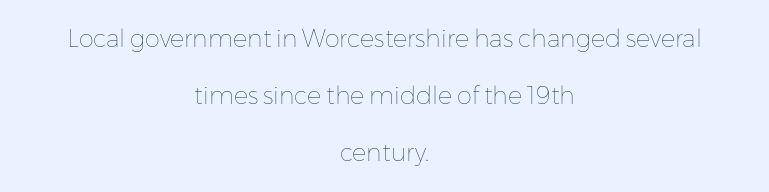
{"italic": "no", "bold": "no", "underline": "no", "align": "center", "line_spacing": "loose", "line_spacing_ratio": 2.38, "letter_spacing": "normal", "letter_spacing_em": 0.0, "glyph_px": 24}
